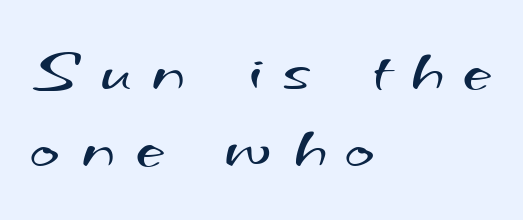
{"serif": "no", "bold": "no", "weight": "regular", "width": "wide", "stroke_contrast": "medium", "x_height": "small", "monospaced": "no", "underline": "no", "align": "left", "line_spacing_ratio": 1.23, "letter_spacing": "wide", "letter_spacing_em": 0.33, "glyph_px": 63}
